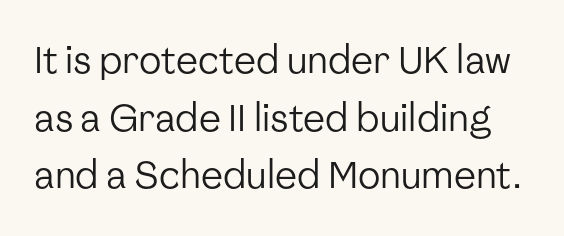
What stands out about the letter spacing? Nothing — it is the standard amount. No feet cap the strokes, marking this as sans-serif type. Descenders are the only things crossing below the line. The cut favours lightness, reaching ordinary text weight at its darkest.
